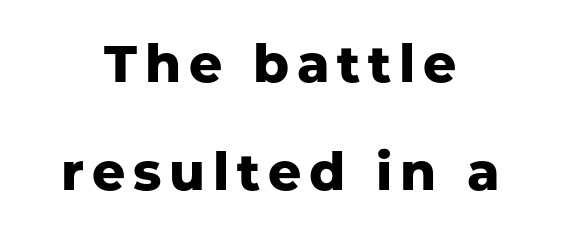
The image shows 52 px heavy sans-serif type, upright; set centered, loose line spacing (2.07x), not underlined; low stroke contrast and a medium x-height.
